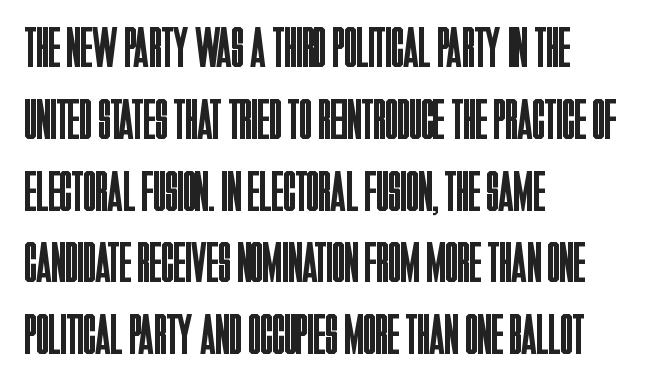
Proportional: the letters do not fall into vertical columns. Each line starts at the same left margin while the right side varies. Successive baselines arrive at the customary interval. Is the stroke heavy? The answer is a plain regular-or-lighter.
